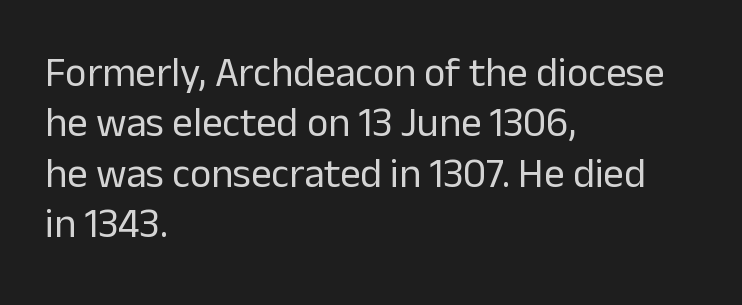
The ragged edge is on the right, which tells us the setting is flush left. The passage shown is typed in a proportional face where columns would drift. Nothing heavy about these letters — not bold at all. Vertical strokes here are truly vertical. The letters sit at their default tracking, neither squeezed nor spread. The glyphs in this specimen are sans serif.
